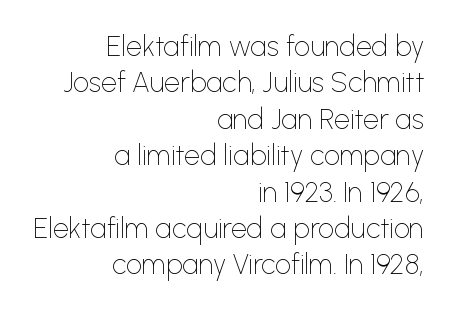
Q: Is the text bold? A: No.
Q: Is the text italic (slanted)? A: No, it is upright.
Q: Is the typeface a serif or a sans-serif typeface? A: Sans-serif.
Q: Is the text underlined? A: No.
Q: How is the paragraph aligned? A: Right-aligned.
Q: Is the spacing between letters normal or unusually wide? A: Normal.
Q: Is the spacing between lines tight, normal or loose? A: Normal.
Q: Width (condensed, normal, or wide)? A: Normal.
Q: Stroke contrast? A: Low.
Q: x-height? A: Medium.
Q: Monospaced? A: No.
